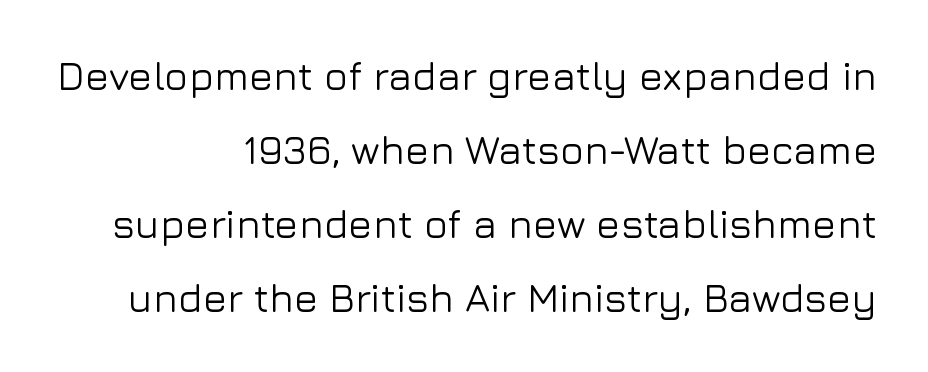
Do the letters lean? They stand straight. Note the varied advance widths — an 'i' is clearly narrower than an 'm'. The typeface chosen for these lines omits serifs. Line endings align vertically; line beginnings do not. Clear beneath every line of the passage. Tracking value appears to be zero — textbook default spacing.
